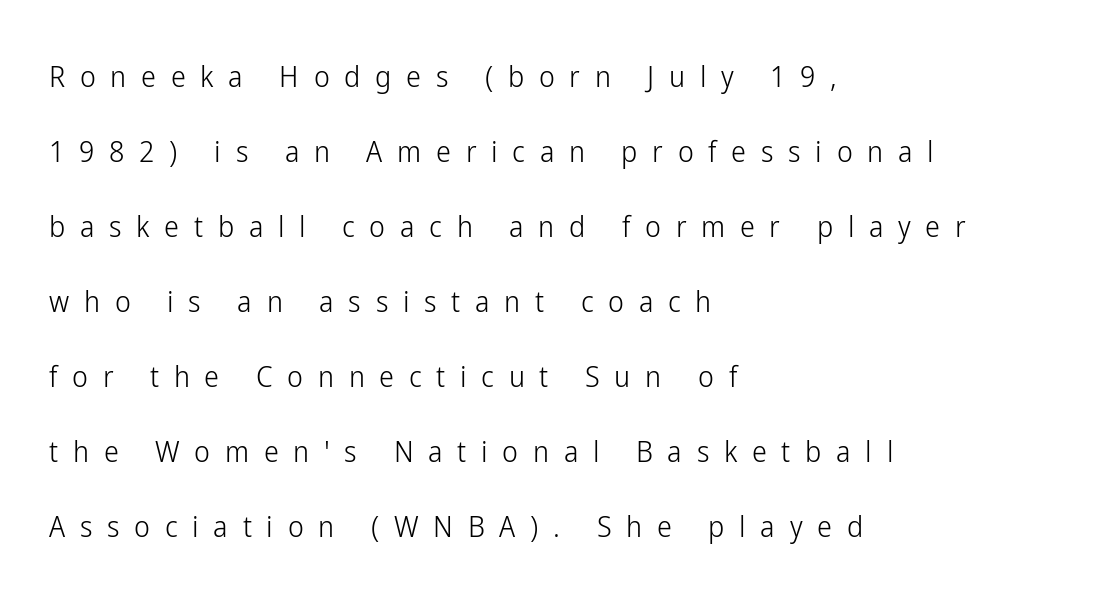
Q: Is the text bold? A: No.
Q: Is the text italic (slanted)? A: No, it is upright.
Q: Is the typeface a serif or a sans-serif typeface? A: Sans-serif.
Q: Is the text underlined? A: No.
Q: How is the paragraph aligned? A: Left-aligned.
Q: Is the spacing between letters normal or unusually wide? A: Unusually wide.
Q: Is the spacing between lines tight, normal or loose? A: Loose.
Q: Width (condensed, normal, or wide)? A: Condensed.
Q: Stroke contrast? A: Low.
Q: x-height? A: Medium.
Q: Monospaced? A: No.
